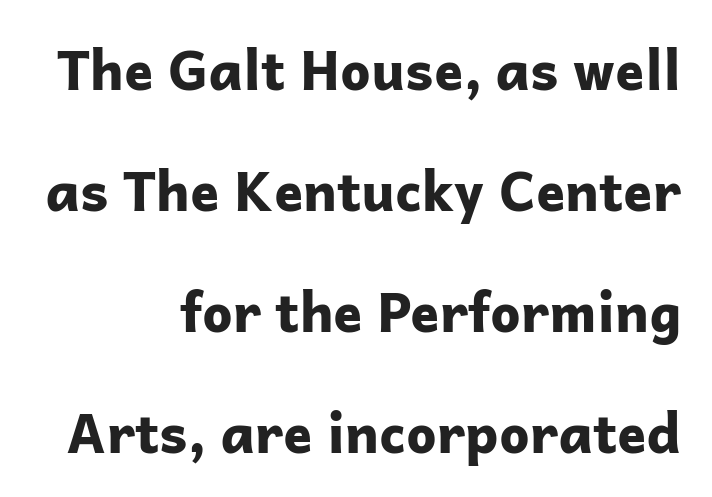
The image shows 54 px bold sans-serif type, upright; set right-aligned, loose line spacing (2.24x), normal letter spacing, not underlined; low stroke contrast and a medium x-height.
